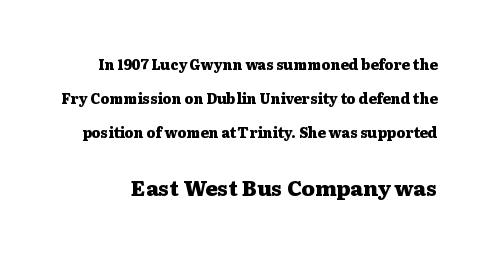
The typography opts for an upright posture over an oblique one. Look at the tracking — it's just the regular setting, nothing added. The typesetting leans heavy: a genuine bold. The passage shown stacks its lines with a broad gap.
